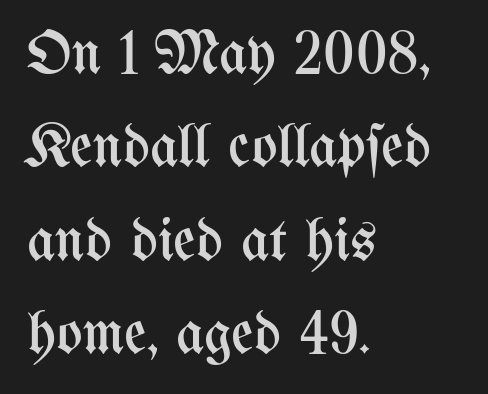
Quick note: interline space is typical. This sample uses an upright cut, with every glyph sitting square on the baseline. Notice how the passage keeps a crisp vertical edge on the left only. The tracking reads as untouched default to a designer's eye.
